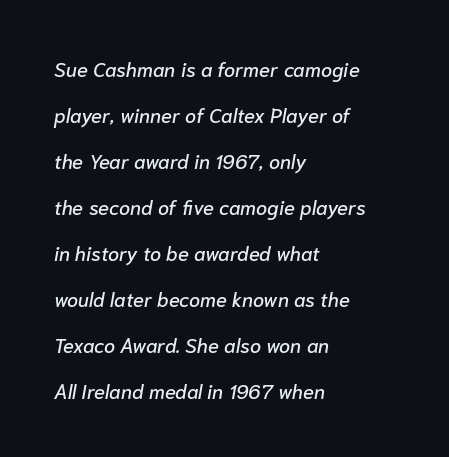
The image shows 20 px text type, italic (leaning right); set left-aligned, loose line spacing (2.3x), normal letter spacing, not underlined.
